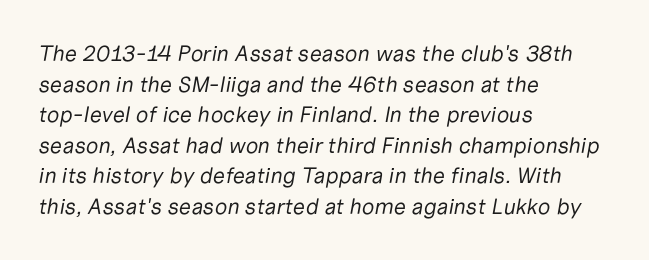
A quiet, ordinary-to-light weight characterises the typeface. The letters sit at their default tracking, neither squeezed nor spread. Leading matches the norm, producing a regular column. Honestly, there is no underline to notice here at all. Compared with a centered layout, this one pins lines to the left instead. The face used here has a pronounced slope to its letters.
